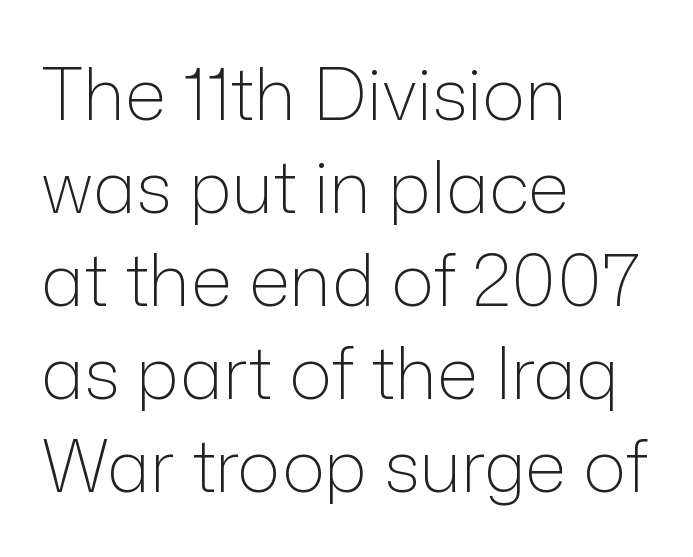
The image shows 72 px light sans-serif type, upright; set left-aligned, normal line spacing (1.29x), normal letter spacing, not underlined; low stroke contrast and a medium x-height.
